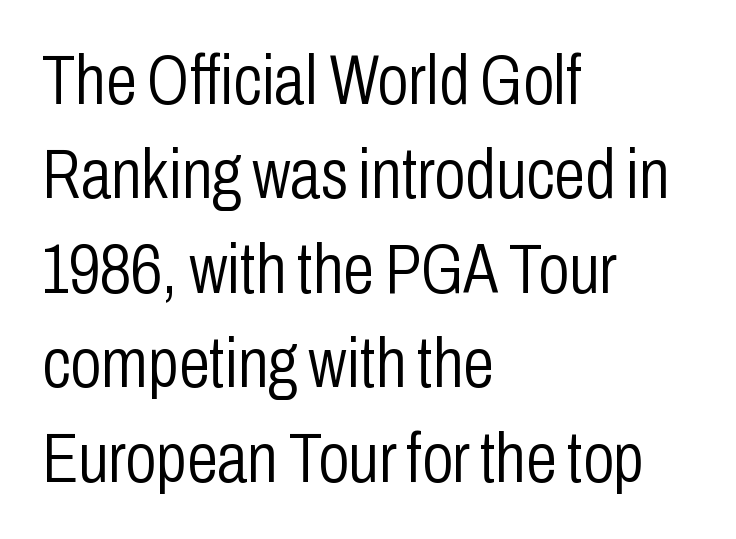
The image shows 70 px light, condensed sans-serif type, upright; set left-aligned, normal line spacing (1.35x), normal letter spacing, not underlined; low stroke contrast and a medium x-height.
